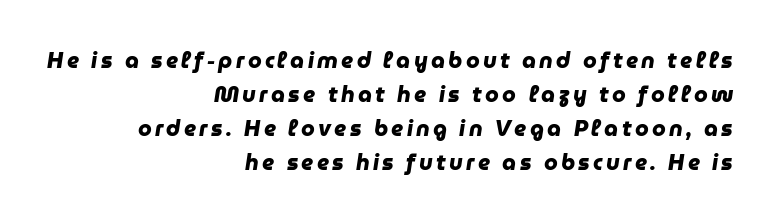
The image shows 22 px bold type; set right-aligned, normal line spacing (1.55x), not underlined.
